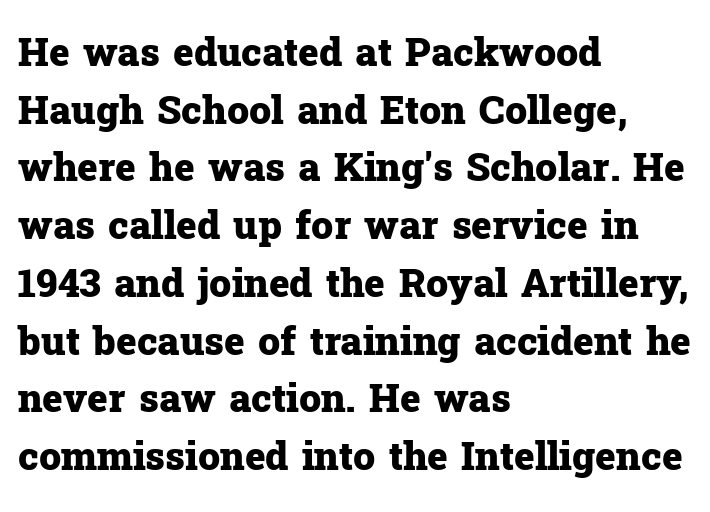
Q: Is the text bold? A: Yes.
Q: Is the text italic (slanted)? A: No, it is upright.
Q: Is the typeface a serif or a sans-serif typeface? A: Serif.
Q: Is the text underlined? A: No.
Q: How is the paragraph aligned? A: Left-aligned.
Q: Is the spacing between letters normal or unusually wide? A: Normal.
Q: Is the spacing between lines tight, normal or loose? A: Normal.
Q: Width (condensed, normal, or wide)? A: Normal.
Q: Stroke contrast? A: Low.
Q: x-height? A: Medium.
Q: Monospaced? A: No.
